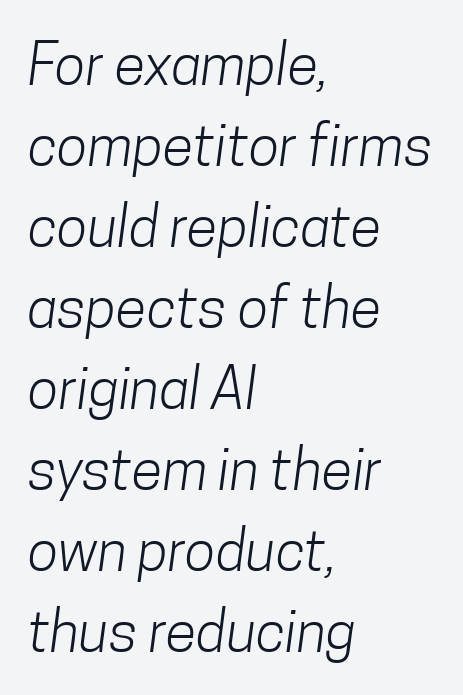
Stems here are at most as thick as an everyday book face. The lines are quadded left. The area under the type is left untouched. A typesetter would label this face a sans.
